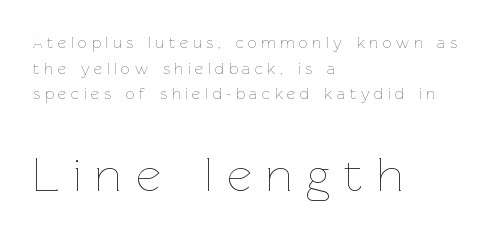
Q: Is the text bold? A: No.
Q: Is the text italic (slanted)? A: No, it is upright.
Q: Is the text underlined? A: No.
Q: How is the paragraph aligned? A: Left-aligned.
Q: Is the spacing between letters normal or unusually wide? A: Unusually wide.
Q: Is the spacing between lines tight, normal or loose? A: Normal.
Q: Which block of text is set in a larger size, the first (top) or the second (bottom)? A: The second (bottom) one.
Q: Width (condensed, normal, or wide)? A: Normal.
Q: Stroke contrast? A: Low.
Q: x-height? A: Medium.
Q: Monospaced? A: No.
